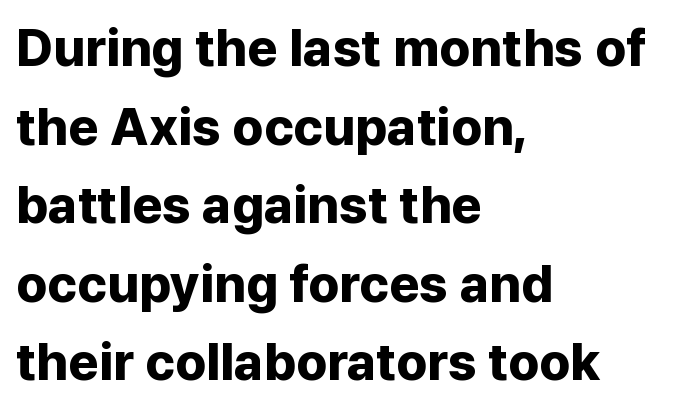
This sample keeps an unexceptional amount of space between lines. Teacher's note: observe the even left margin — that is flush-left alignment. These lines carry a lot of weight — the face is fully bold. Is this a sans? Yes — the strokes have no serifs. Quick note: underline off. What stands out about the letter spacing? Nothing — it is the standard amount.
